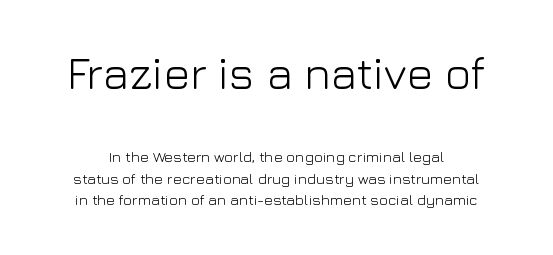
Q: Is the text bold? A: No.
Q: Is the text italic (slanted)? A: No, it is upright.
Q: Is the typeface a serif or a sans-serif typeface? A: Sans-serif.
Q: Is the text underlined? A: No.
Q: Is the spacing between letters normal or unusually wide? A: Normal.
Q: Is the spacing between lines tight, normal or loose? A: Normal.
Q: Which block of text is set in a larger size, the first (top) or the second (bottom)? A: The first (top) one.
Q: Width (condensed, normal, or wide)? A: Normal.
Q: Stroke contrast? A: Low.
Q: x-height? A: Medium.
Q: Monospaced? A: No.
